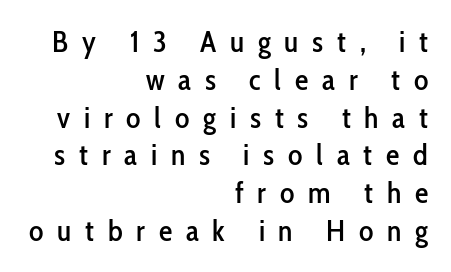
{"serif": "no", "italic": "no", "width": "condensed", "stroke_contrast": "low", "x_height": "medium", "monospaced": "no", "underline": "no", "align": "right", "line_spacing": "normal", "line_spacing_ratio": 1.26, "letter_spacing": "wide", "letter_spacing_em": 0.46, "glyph_px": 30}
